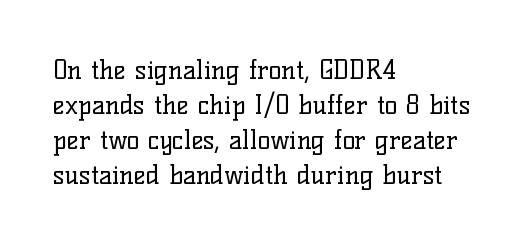
The image shows 26 px text type, upright; set left-aligned, normal line spacing (1.34x), normal letter spacing, not underlined.
